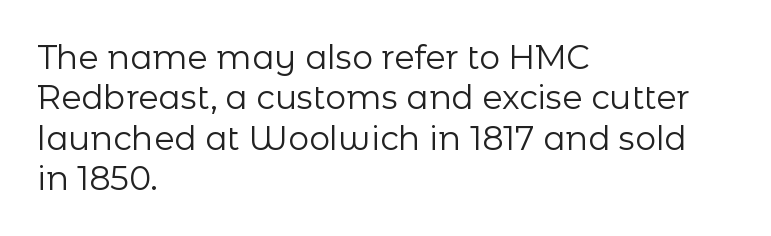
Decoration check: the copy has no underline. Note: no serifs on the glyphs. Notice how the stems are strictly vertical — no italics here. Reading down the block, your eye returns to a fixed left position each line.
